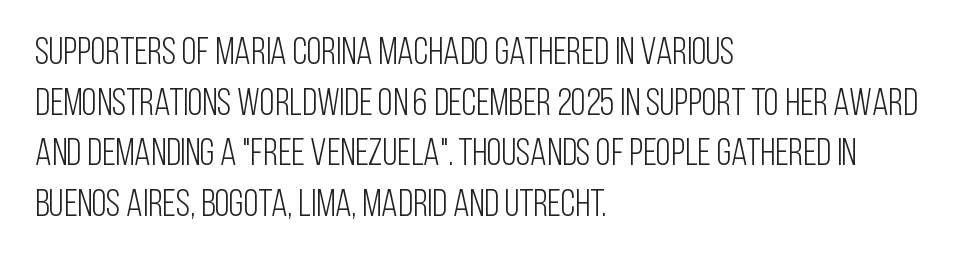
The passage shown is typed in a proportional face where columns would drift. The tracking reads as untouched default to a designer's eye. Ink coverage per letter is moderate at most. Descenders hang freely into open space. Vertically, the passage feels balanced, rows spaced as you'd expect. Stroke terminals: plain, sans-serif.
